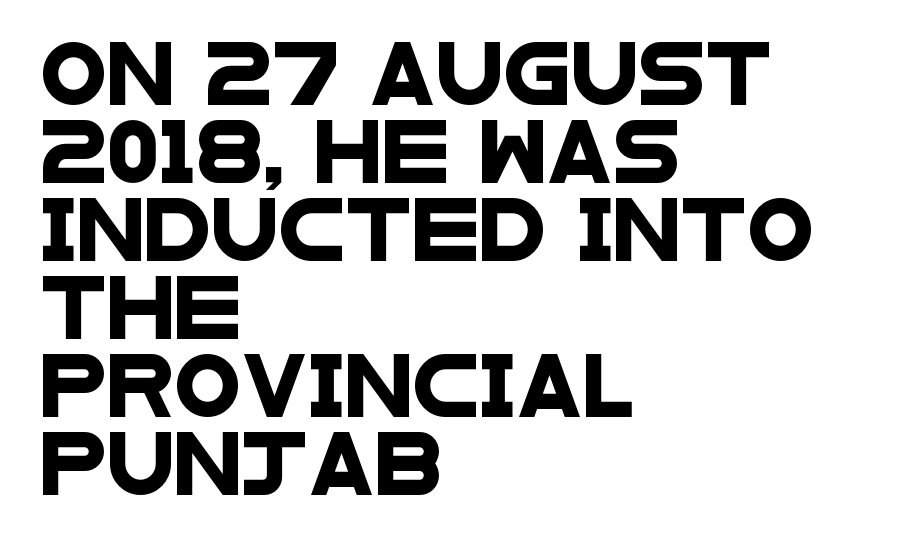
You could call the tracking neutral — neither tight nor loose. You can tell from the bare stems that sans-serif type was used. Just letters on the line, the space beneath them empty. Notice how descenders clear the ascenders below comfortably — that's standard leading. The passage shown is typed in a proportional face where columns would drift.
